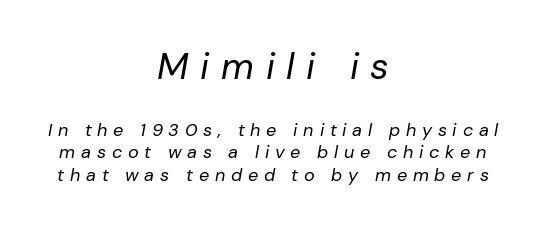
Q: Is the text bold? A: No.
Q: Is the text italic (slanted)? A: Yes, it leans right by about 10 degrees.
Q: Is the text underlined? A: No.
Q: How is the paragraph aligned? A: Centered.
Q: Is the spacing between letters normal or unusually wide? A: Unusually wide.
Q: Is the spacing between lines tight, normal or loose? A: Normal.
Q: Which block of text is set in a larger size, the first (top) or the second (bottom)? A: The first (top) one.
Q: Width (condensed, normal, or wide)? A: Normal.
Q: Stroke contrast? A: Low.
Q: x-height? A: Medium.
Q: Monospaced? A: No.
